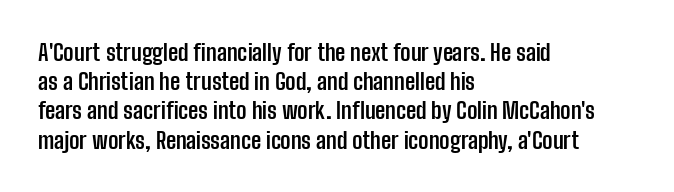
The image shows 23 px bold type, upright; set left-aligned, normal line spacing (1.27x), normal letter spacing, not underlined.
